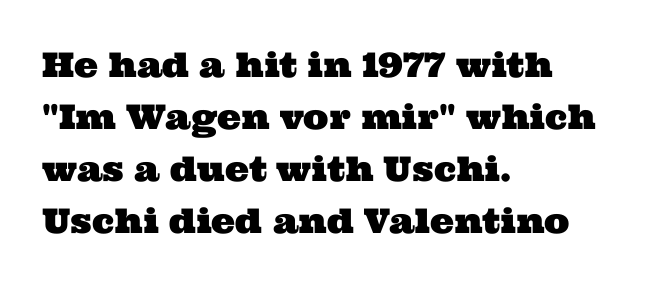
{"serif": "yes", "width": "wide", "stroke_contrast": "medium", "x_height": "medium", "monospaced": "no", "underline": "no", "align": "left", "line_spacing": "normal", "line_spacing_ratio": 1.53, "letter_spacing": "normal", "letter_spacing_em": 0.0, "glyph_px": 34}
